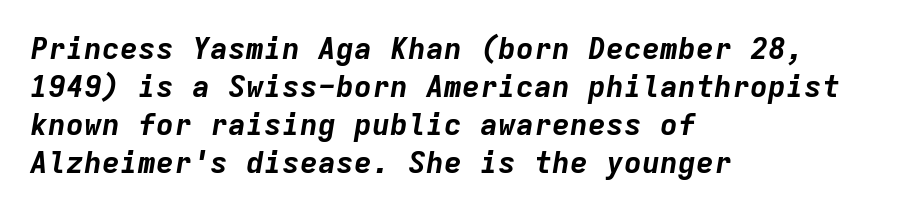
The image shows 30 px bold type, italic (leaning right), monospaced; set left-aligned, normal line spacing (1.27x), normal letter spacing, not underlined; low stroke contrast and a medium x-height.
